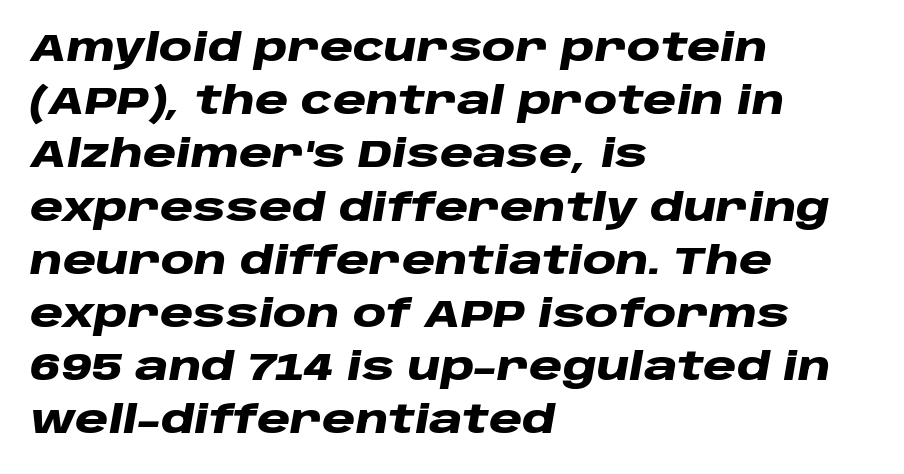
The compositor pushed each line to the left boundary. The line-height multiplier appears to be the usual default. Is the type bold? Yes — the strokes are clearly thick and heavy. The face used here is proportionally spaced, like ordinary book or web type. Underline: absent. Style check: oblique.
